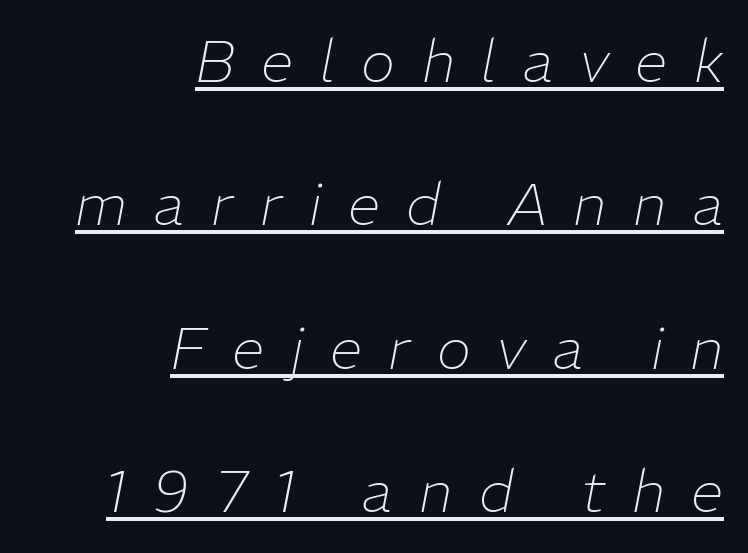
{"italic": "yes", "lean": "right", "slant_degrees": 11, "bold": "no", "weight": "thin", "width": "normal", "stroke_contrast": "low", "x_height": "medium", "monospaced": "no", "underline": "yes", "align": "right", "line_spacing": "loose", "line_spacing_ratio": 2.47, "letter_spacing": "wide", "letter_spacing_em": 0.46, "glyph_px": 58}
